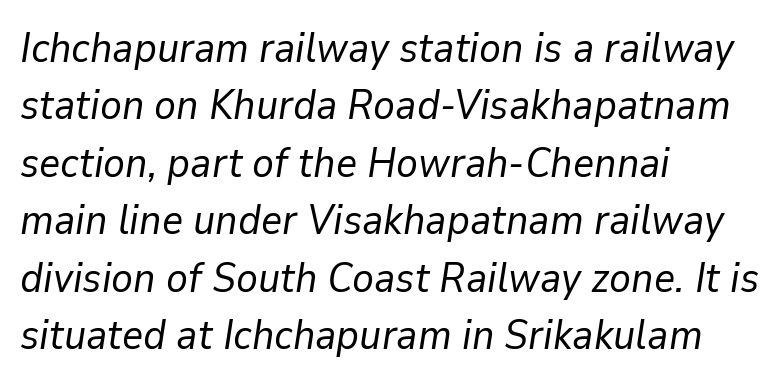
Q: Is the text bold? A: No.
Q: Is the text italic (slanted)? A: Yes, it leans right by about 9 degrees.
Q: Is the text underlined? A: No.
Q: How is the paragraph aligned? A: Left-aligned.
Q: Is the spacing between letters normal or unusually wide? A: Normal.
Q: Is the spacing between lines tight, normal or loose? A: Normal.
Q: Width (condensed, normal, or wide)? A: Normal.
Q: Stroke contrast? A: Low.
Q: x-height? A: Medium.
Q: Monospaced? A: No.
